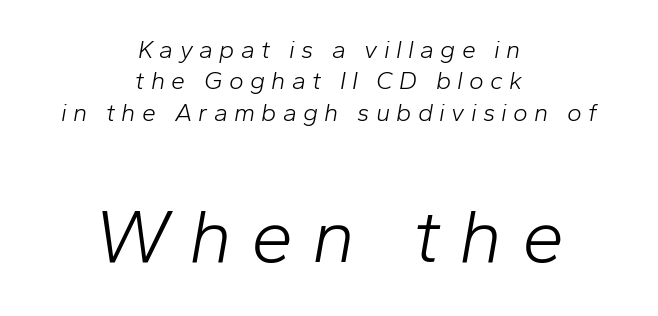
Q: Is the text bold? A: No.
Q: Is the text italic (slanted)? A: Yes, it leans right by about 10 degrees.
Q: Is the text underlined? A: No.
Q: How is the paragraph aligned? A: Centered.
Q: Is the spacing between letters normal or unusually wide? A: Unusually wide.
Q: Is the spacing between lines tight, normal or loose? A: Normal.
Q: Which block of text is set in a larger size, the first (top) or the second (bottom)? A: The second (bottom) one.
Q: Width (condensed, normal, or wide)? A: Normal.
Q: Stroke contrast? A: Low.
Q: x-height? A: Medium.
Q: Monospaced? A: No.
